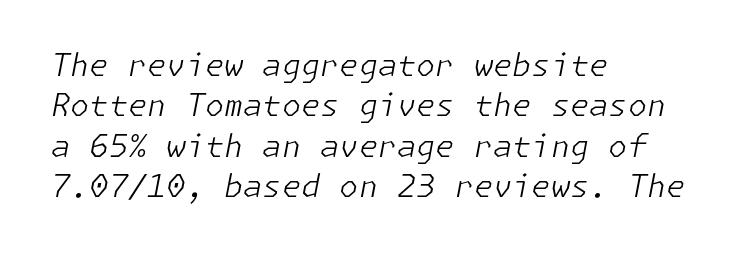
Successive baselines arrive at the customary interval. Weight: in the light-to-regular range. The tracking reads as untouched default to a designer's eye. The lines in this sample share a left origin and differ only in where they stop.
